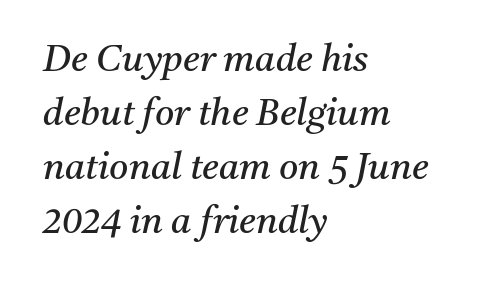
Q: Is the text bold? A: No.
Q: Is the text italic (slanted)? A: Yes, it leans right by about 11 degrees.
Q: Is the typeface a serif or a sans-serif typeface? A: Serif.
Q: Is the text underlined? A: No.
Q: How is the paragraph aligned? A: Left-aligned.
Q: Is the spacing between letters normal or unusually wide? A: Normal.
Q: Is the spacing between lines tight, normal or loose? A: Normal.
Q: Width (condensed, normal, or wide)? A: Normal.
Q: Stroke contrast? A: Medium.
Q: x-height? A: Medium.
Q: Monospaced? A: No.
